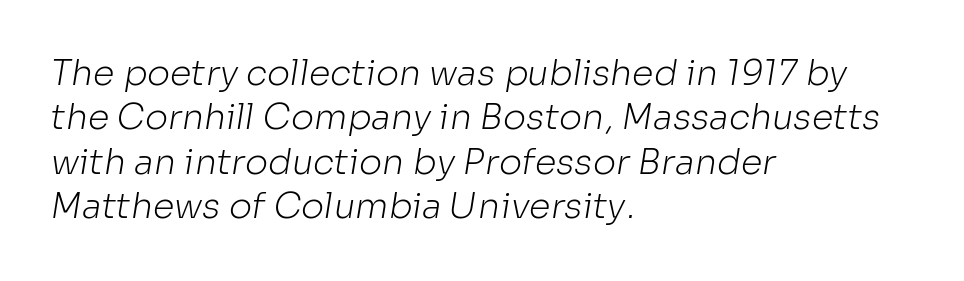
Inter-character spacing is left at the font's built-in metrics. The block of text has a typical density, with ordinary space between rows. Each letter keeps its own natural width here, so spacing adapts to shape. Letterform terminals end flat and unadorned throughout the passage. Which margin do the lines hug? The left one — the right edge is uneven. Underlining? Definitely not there.
